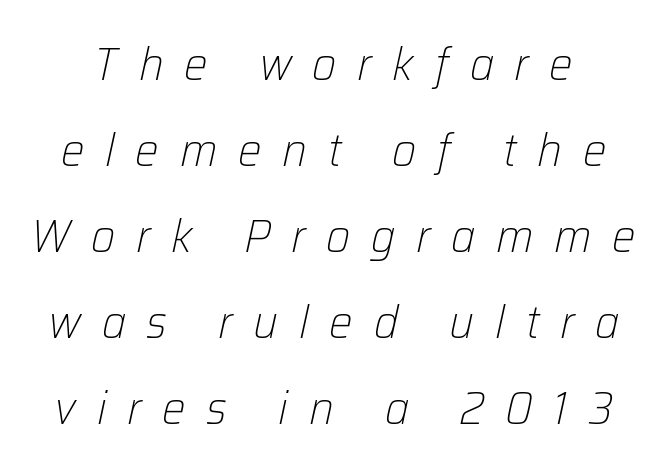
Yep, that's italic — everything's leaning. Only glyphs here, with clear space below each row. This reads as an unemphasized weight, regular at the heaviest. Is this a fixed-width face? No — the glyphs have proportional, varying widths.
